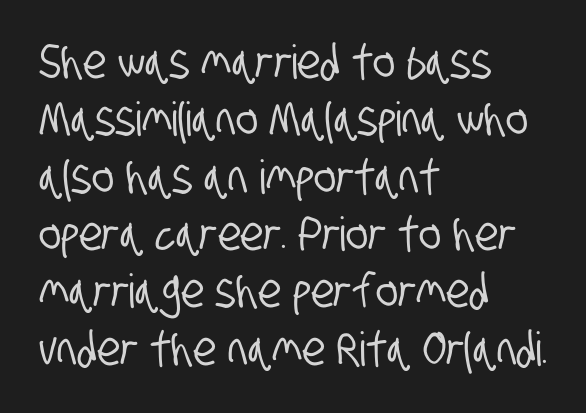
The image shows 47 px condensed sans-serif type; set left-aligned, line spacing 1.22x, normal letter spacing, not underlined; low stroke contrast and a large x-height.
